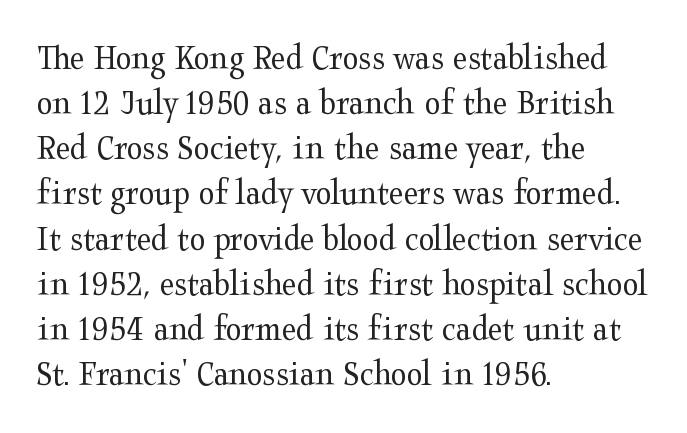
The image shows 37 px regular-weight, wide serif type, upright; set left-aligned, line spacing 1.22x, normal letter spacing, not underlined; medium stroke contrast and a medium x-height.
